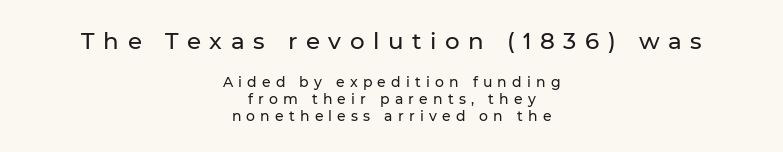
The image shows 23 px text type, upright; set centered, line spacing 1.23x, unusually wide letter spacing (+0.37 em), not underlined; the first (top) block is 1.64x larger.
